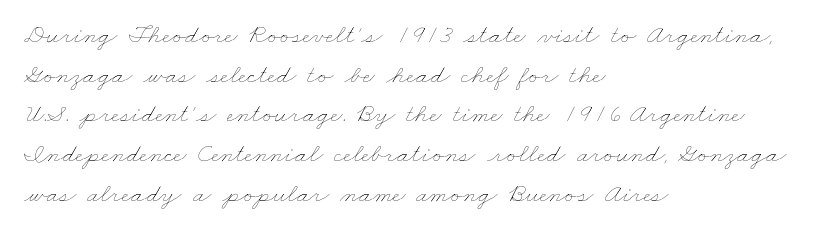
{"bold": "no", "underline": "no", "align": "left", "line_spacing": "normal", "line_spacing_ratio": 1.47, "letter_spacing": "normal", "letter_spacing_em": 0.0, "glyph_px": 27}
